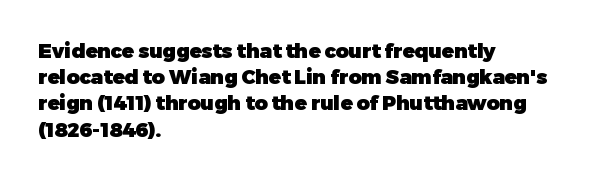
The image shows 20 px bold type, upright; set left-aligned, normal line spacing (1.31x), normal letter spacing, not underlined.
